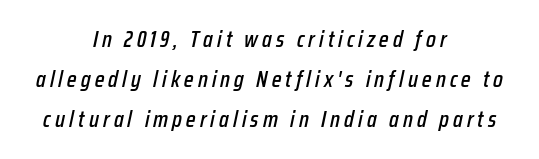
{"italic": "yes", "lean": "right", "slant_degrees": 12, "underline": "no", "align": "center", "line_spacing_ratio": 1.74, "glyph_px": 23}
